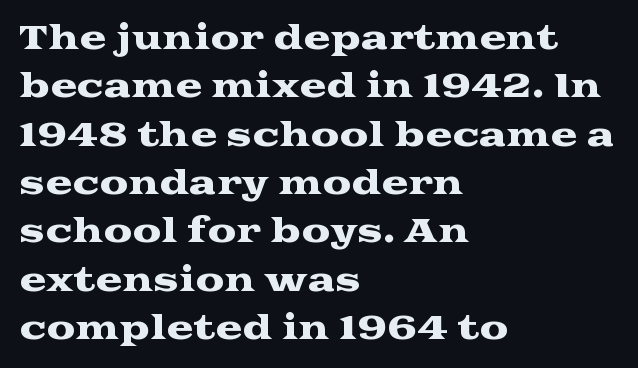
{"serif": "yes", "italic": "no", "width": "wide", "stroke_contrast": "medium", "x_height": "medium", "monospaced": "no", "underline": "no", "align": "left", "line_spacing": "normal", "line_spacing_ratio": 1.51, "letter_spacing": "normal", "letter_spacing_em": 0.0, "glyph_px": 32}
